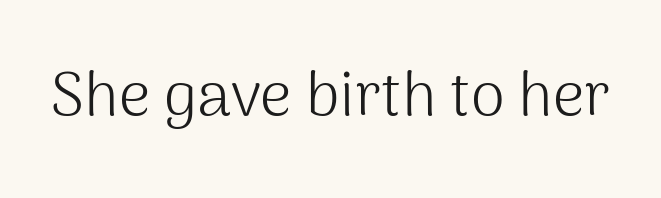
The image shows 62 px light sans-serif type, upright; set normal letter spacing, not underlined; medium stroke contrast and a medium x-height.
